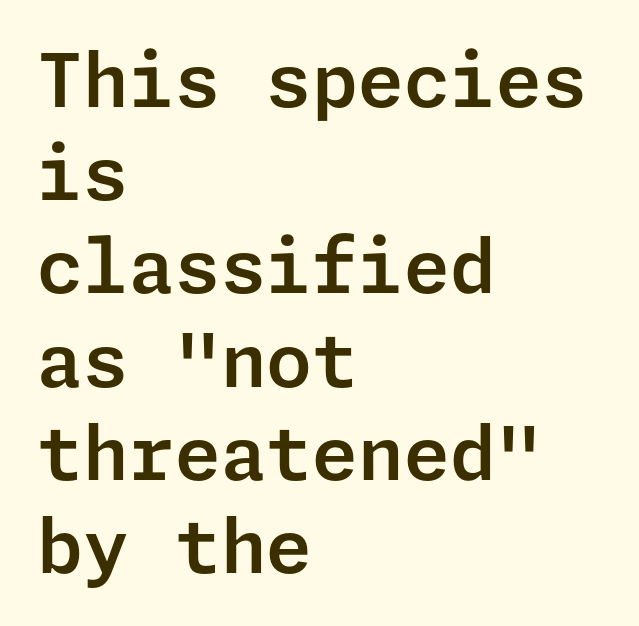
{"serif": "no", "italic": "no", "width": "normal", "stroke_contrast": "low", "x_height": "medium", "underline": "no", "align": "left", "line_spacing": "normal", "line_spacing_ratio": 1.26, "letter_spacing": "normal", "letter_spacing_em": 0.0, "glyph_px": 74}
